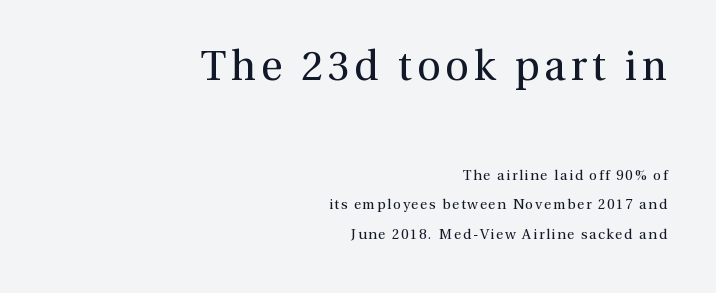
Q: Is the text bold? A: No.
Q: Is the text italic (slanted)? A: No, it is upright.
Q: Is the typeface a serif or a sans-serif typeface? A: Serif.
Q: Is the text underlined? A: No.
Q: How is the paragraph aligned? A: Right-aligned.
Q: Is the spacing between lines tight, normal or loose? A: Loose.
Q: Which block of text is set in a larger size, the first (top) or the second (bottom)? A: The first (top) one.
Q: Width (condensed, normal, or wide)? A: Normal.
Q: x-height? A: Medium.
Q: Monospaced? A: No.
